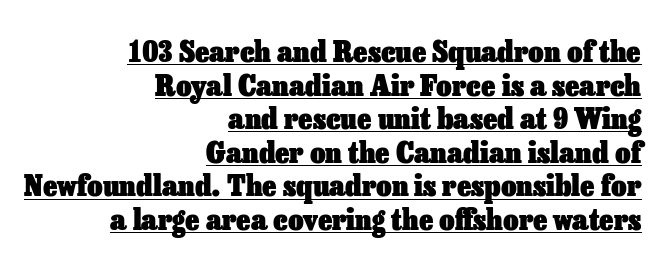
The paragraph has a hard right edge and a soft left edge. These lines keep a tight, regular rhythm from letter to letter. Beneath each row of characters lies a ruled line. You could barely slide anything between these rows. Do the characters align in a grid? No, the font is proportional. You'd pick this weight for a headline — it's a proper bold.
